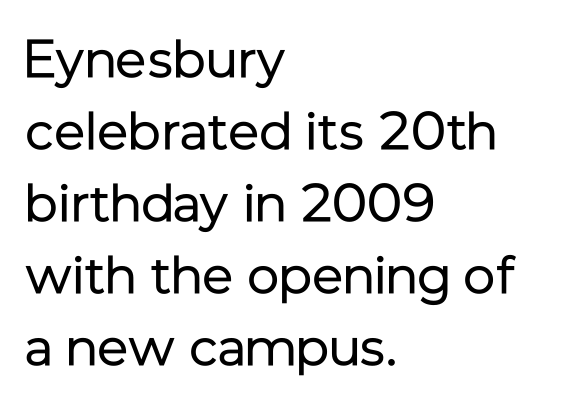
Q: Is the text bold? A: No.
Q: Is the text italic (slanted)? A: No, it is upright.
Q: Is the typeface a serif or a sans-serif typeface? A: Sans-serif.
Q: Is the text underlined? A: No.
Q: How is the paragraph aligned? A: Left-aligned.
Q: Is the spacing between letters normal or unusually wide? A: Normal.
Q: Is the spacing between lines tight, normal or loose? A: Normal.
Q: Width (condensed, normal, or wide)? A: Normal.
Q: Stroke contrast? A: Low.
Q: x-height? A: Medium.
Q: Monospaced? A: No.
